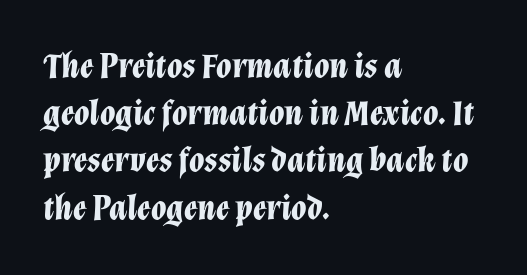
All the whitespace from short lines collects on the right. A normal amount of white space separates one row of letters from the next. How are the letters spaced? Ordinarily, with no added tracking. Caption: bold face, heavy strokes.
